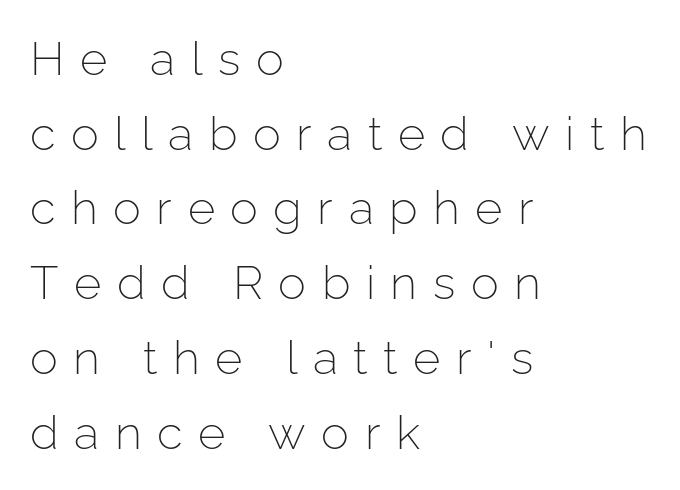
The image shows 47 px light sans-serif type, upright; set left-aligned, normal line spacing (1.59x), unusually wide letter spacing (+0.33 em), not underlined; low stroke contrast and a medium x-height.
